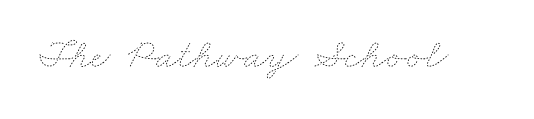
The specimen omits any rule beneath the text block's lines. Is the type heavy? It reads as light-to-regular instead. Does extra space separate the letters? No, they use regular spacing. Here the designer chose a conventional face with non-uniform glyph widths.
